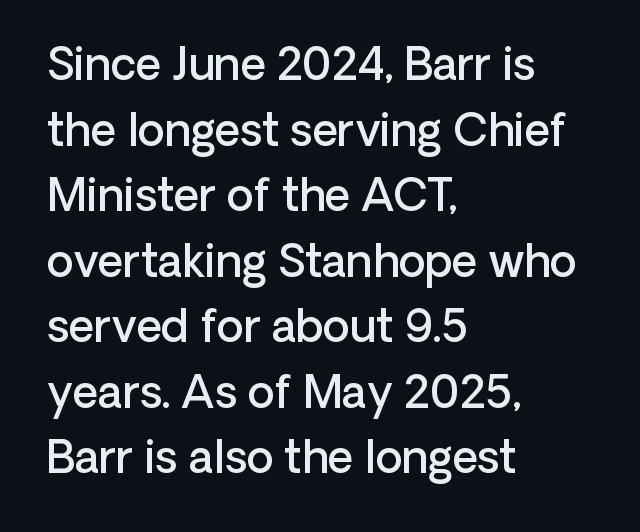
These lines are rendered in a variable-pitch font. The letters are semibold — heavier than regular but short of a full bold. There is no visible air inserted between adjacent glyphs. This rendering employs a face without finishing strokes, i.e., a sans-serif.
